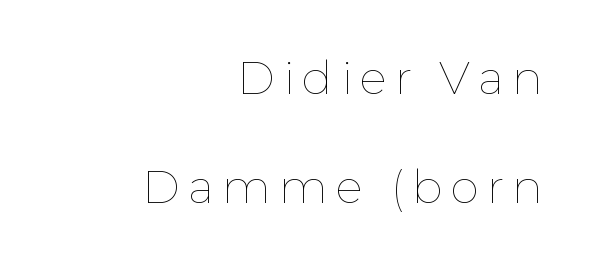
{"italic": "no", "bold": "no", "weight": "thin", "width": "normal", "stroke_contrast": "low", "x_height": "medium", "monospaced": "no", "underline": "no", "align": "right", "line_spacing": "loose", "line_spacing_ratio": 2.36, "glyph_px": 46}
